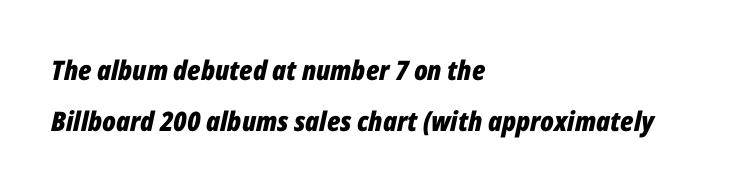
The image shows 27 px bold type, italic (leaning right); set left-aligned, line spacing 1.88x, normal letter spacing, not underlined.
